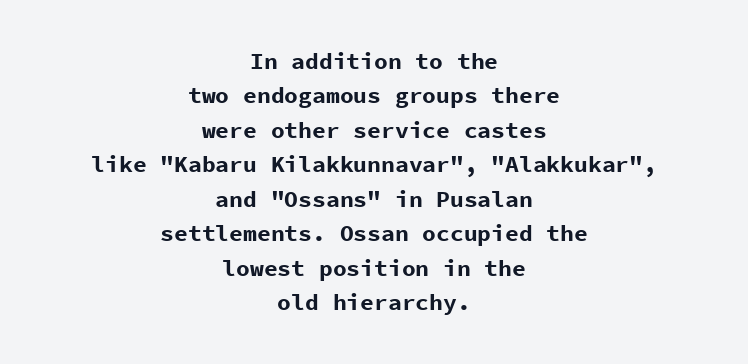
Q: Is the text bold? A: Yes.
Q: Is the text italic (slanted)? A: No, it is upright.
Q: Is the text underlined? A: No.
Q: How is the paragraph aligned? A: Centered.
Q: Is the spacing between letters normal or unusually wide? A: Normal.
Q: Is the spacing between lines tight, normal or loose? A: Normal.
